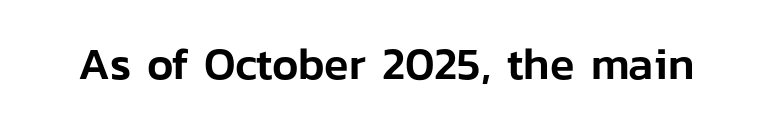
{"serif": "no", "italic": "no", "width": "normal", "stroke_contrast": "low", "x_height": "medium", "monospaced": "no", "underline": "no", "letter_spacing": "normal", "letter_spacing_em": 0.0, "glyph_px": 45}
